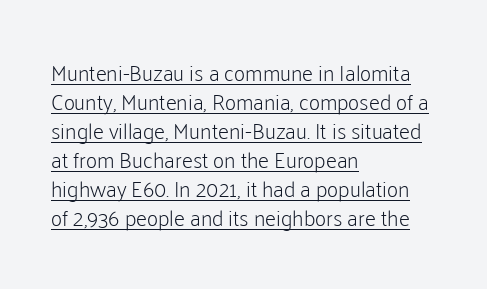
Q: Is the text bold? A: No.
Q: Is the text italic (slanted)? A: No, it is upright.
Q: Is the text underlined? A: Yes.
Q: How is the paragraph aligned? A: Left-aligned.
Q: Is the spacing between letters normal or unusually wide? A: Normal.
Q: Is the spacing between lines tight, normal or loose? A: Normal.
